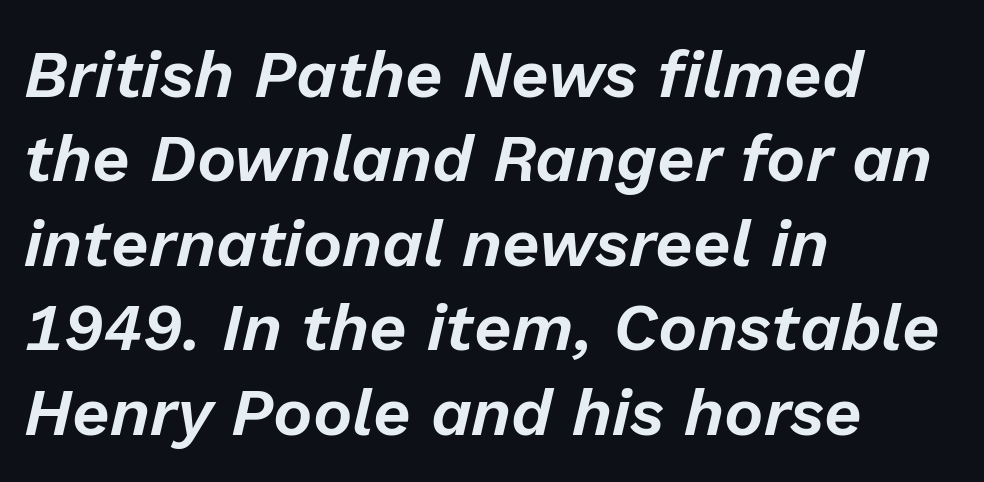
The image shows 66 px text type, italic (leaning right); set left-aligned, normal line spacing (1.28x), normal letter spacing, not underlined; low stroke contrast and a medium x-height.
